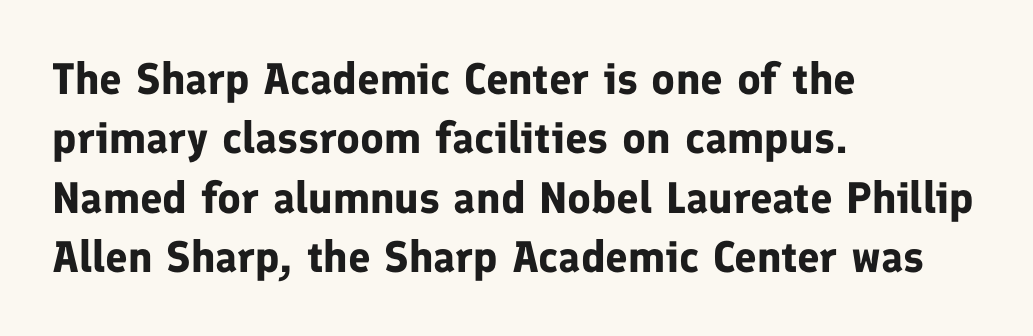
{"serif": "no", "italic": "no", "bold": "yes", "weight": "bold", "width": "normal", "stroke_contrast": "low", "x_height": "medium", "monospaced": "no", "underline": "no", "align": "left", "line_spacing": "normal", "line_spacing_ratio": 1.35, "letter_spacing": "normal", "letter_spacing_em": 0.0, "glyph_px": 44}
